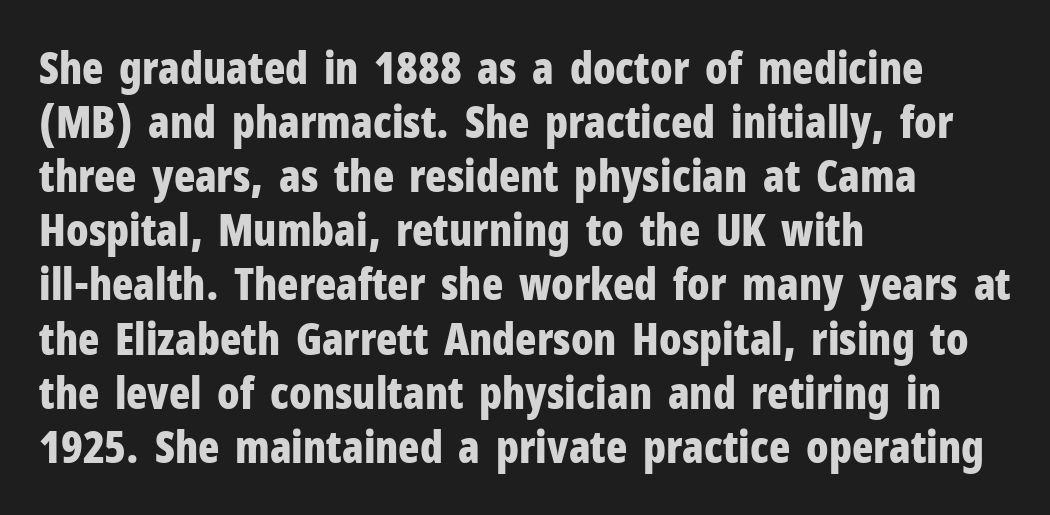
Q: Is the text bold? A: Yes.
Q: Is the text italic (slanted)? A: No, it is upright.
Q: Is the typeface a serif or a sans-serif typeface? A: Sans-serif.
Q: Is the text underlined? A: No.
Q: How is the paragraph aligned? A: Left-aligned.
Q: Is the spacing between letters normal or unusually wide? A: Normal.
Q: Width (condensed, normal, or wide)? A: Condensed.
Q: Stroke contrast? A: Low.
Q: x-height? A: Medium.
Q: Monospaced? A: No.
